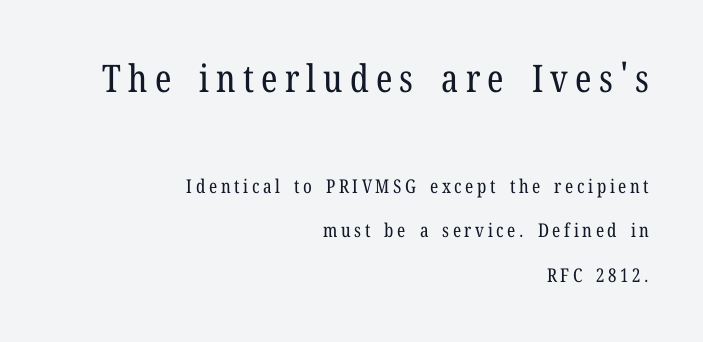
The image shows 38 px regular-weight, condensed serif type, upright; set right-aligned, loose line spacing (2.35x), not underlined; the first (top) block is 2.0x larger; low stroke contrast and a medium x-height.
